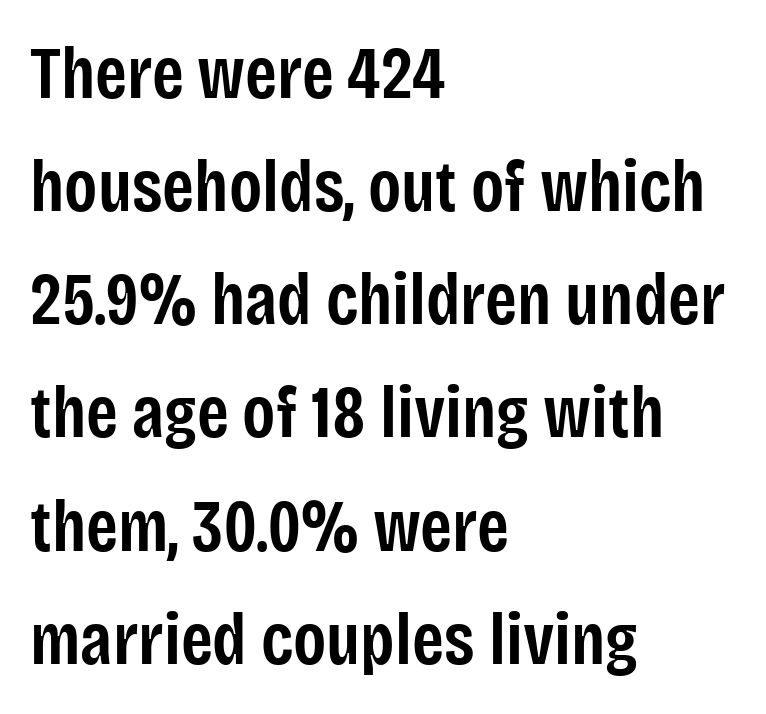
Q: Is the text bold? A: Semi-bold.
Q: Is the text italic (slanted)? A: No, it is upright.
Q: Is the typeface a serif or a sans-serif typeface? A: Sans-serif.
Q: Is the text underlined? A: No.
Q: How is the paragraph aligned? A: Left-aligned.
Q: Is the spacing between letters normal or unusually wide? A: Normal.
Q: Is the spacing between lines tight, normal or loose? A: Normal.
Q: Width (condensed, normal, or wide)? A: Condensed.
Q: Stroke contrast? A: Low.
Q: x-height? A: Large.
Q: Monospaced? A: No.
